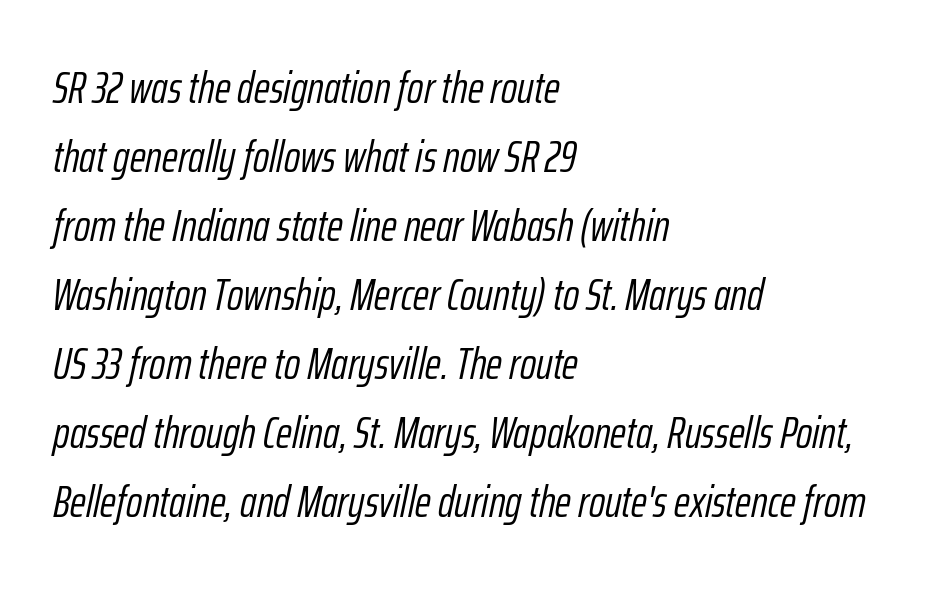
Stems here are at most as thick as an everyday book face. Style check: oblique. Underline: absent. You could call the tracking neutral — neither tight nor loose.
